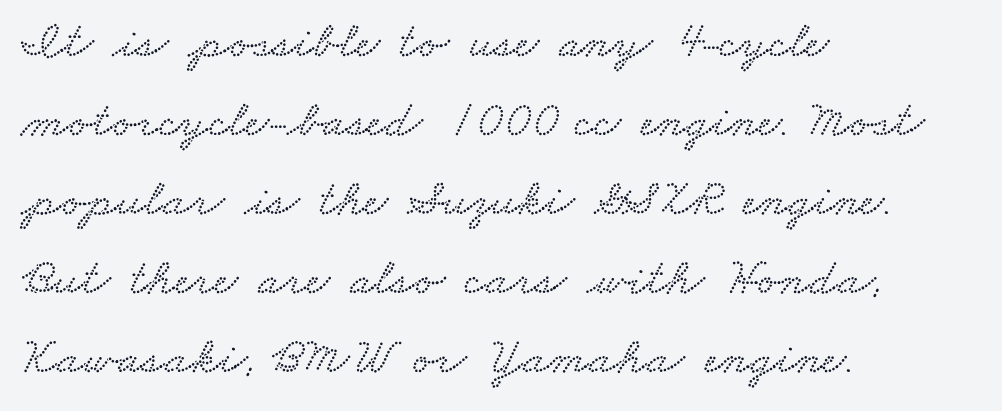
{"width": "wide", "stroke_contrast": "low", "x_height": "small", "monospaced": "no", "underline": "no", "align": "left", "line_spacing": "normal", "line_spacing_ratio": 1.55, "letter_spacing": "normal", "letter_spacing_em": 0.0, "glyph_px": 51}
